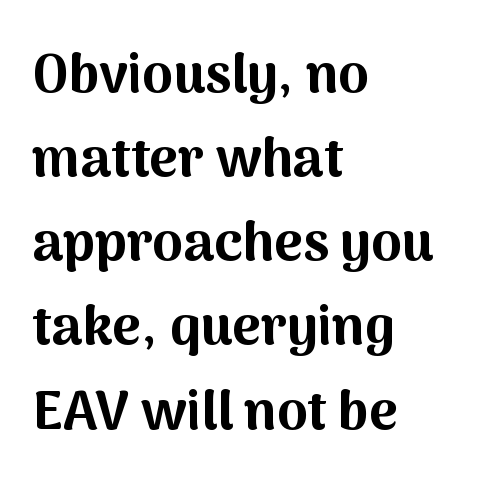
{"serif": "no", "italic": "no", "bold": "yes", "weight": "bold", "width": "normal", "stroke_contrast": "medium", "x_height": "medium", "monospaced": "no", "underline": "no", "align": "left", "line_spacing": "normal", "line_spacing_ratio": 1.53, "letter_spacing": "normal", "letter_spacing_em": 0.0, "glyph_px": 55}
